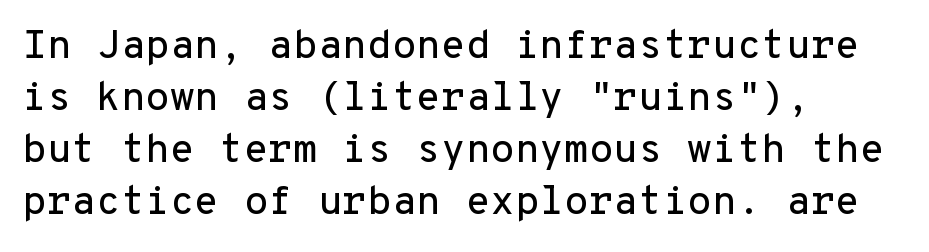
Q: Is the text italic (slanted)? A: No, it is upright.
Q: Is the typeface a serif or a sans-serif typeface? A: Sans-serif.
Q: Is the text underlined? A: No.
Q: How is the paragraph aligned? A: Left-aligned.
Q: Is the spacing between letters normal or unusually wide? A: Normal.
Q: Is the spacing between lines tight, normal or loose? A: Normal.
Q: Width (condensed, normal, or wide)? A: Normal.
Q: Stroke contrast? A: Low.
Q: x-height? A: Medium.
Q: Monospaced? A: Yes.
